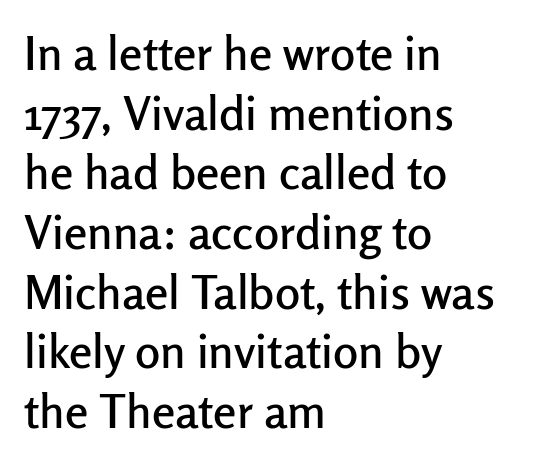
{"serif": "no", "italic": "no", "width": "normal", "stroke_contrast": "low", "x_height": "medium", "monospaced": "no", "underline": "no", "align": "left", "line_spacing": "normal", "line_spacing_ratio": 1.27, "letter_spacing": "normal", "letter_spacing_em": 0.0, "glyph_px": 47}
